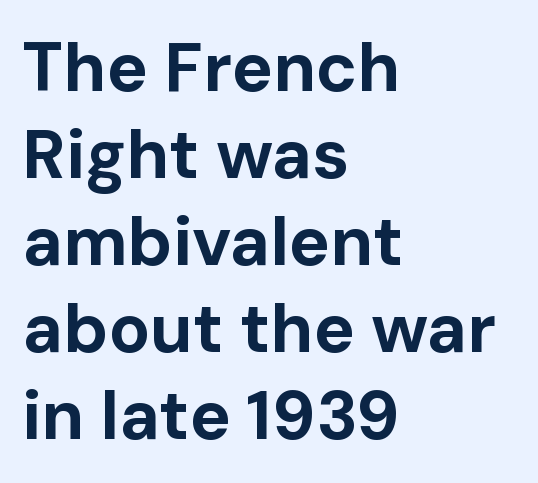
Think of a printed novel: that variable character pitch is what you see here. What kind of face is this? One without serifs — a sans. The gaps between neighbouring characters are ordinary and unremarkable. A clean baseline with only descenders dipping below it. What weight is shown? A full bold with thick strokes.
